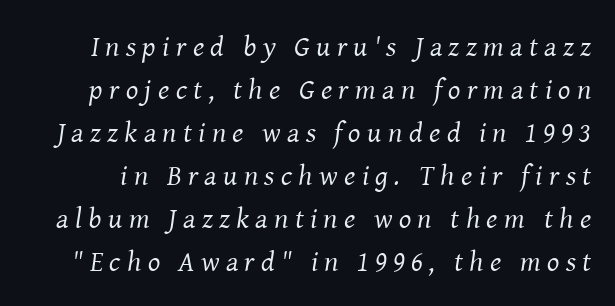
The image shows 29 px regular-weight serif type, italic (leaning right); set normal line spacing (1.48x), unusually wide letter spacing (+0.22 em), not underlined; medium stroke contrast and a medium x-height.
